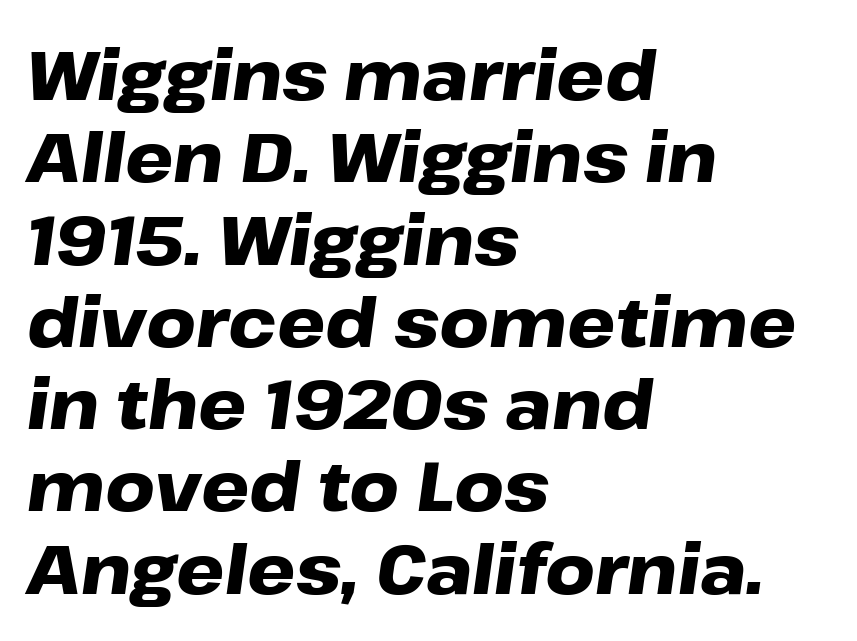
Observe the ordinary spacing: letters are neighbours, not strangers. Left-aligned paragraph, ragged on the right. Varying glyph widths throughout — classic text-font behaviour. Lines of text with bare space underneath.
